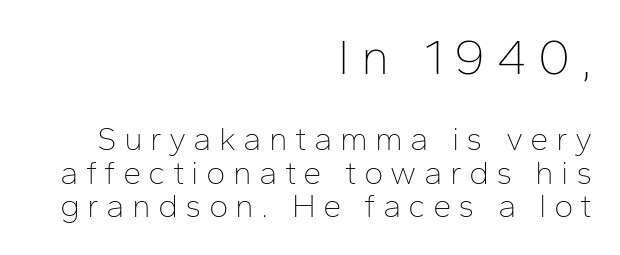
The specimen reads as upright at a glance. Interline gaps are noticeably narrow in this sample. The line texture is sparse and dotted thanks to wide tracking. Each letter's strokes conclude bluntly, with no projecting serifs. Is the stroke heavy? The answer is a plain regular-or-lighter.
